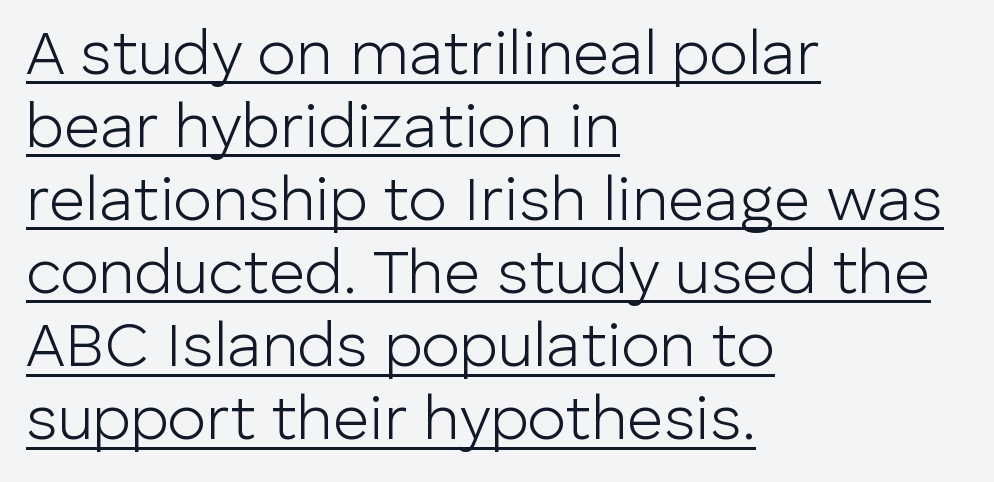
Tracking value appears to be zero — textbook default spacing. A typesetter would call this proportional, since set widths differ per character. Posture: straight, roman, zero tilt. Think standard paragraph weight, or any step lighter than that. Visually the block forms a straight wall on the left and a jagged coastline on the right. Beneath each row of characters lies a ruled line.
